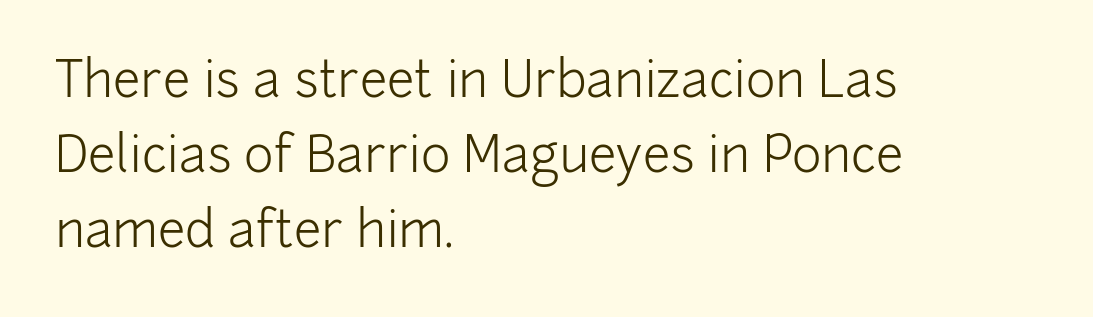
Words float on clear page, feet unadorned. One glance says typical: line gaps are just what's usual. The typography opts for an upright posture over an oblique one. These lines keep a tight, regular rhythm from letter to letter. Weight: regular or lighter. Unlike a traditional serif, this face leaves its strokes unadorned.
